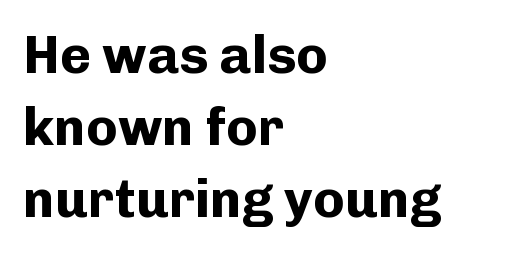
{"serif": "no", "italic": "no", "bold": "yes", "weight": "bold", "width": "normal", "stroke_contrast": "low", "x_height": "medium", "monospaced": "no", "underline": "no", "align": "left", "line_spacing": "normal", "line_spacing_ratio": 1.36, "letter_spacing": "normal", "letter_spacing_em": 0.0, "glyph_px": 53}
